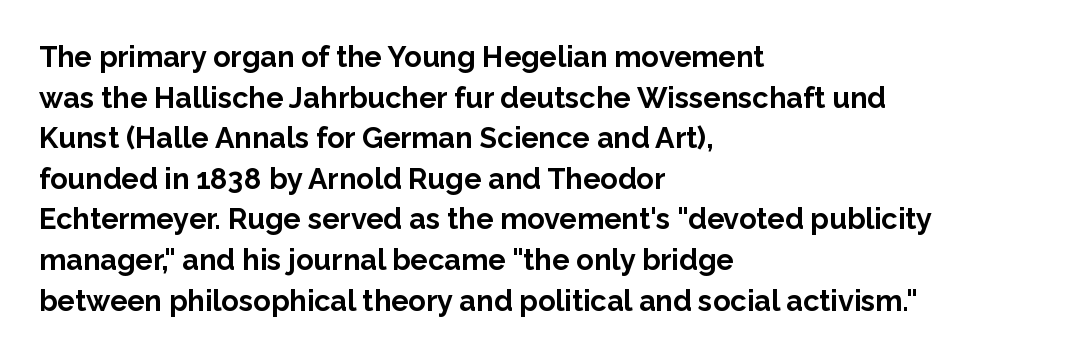
{"serif": "no", "italic": "no", "bold": "yes", "weight": "bold", "width": "normal", "stroke_contrast": "low", "x_height": "medium", "monospaced": "no", "underline": "no", "align": "left", "line_spacing": "normal", "line_spacing_ratio": 1.4, "letter_spacing": "normal", "letter_spacing_em": 0.0, "glyph_px": 29}
